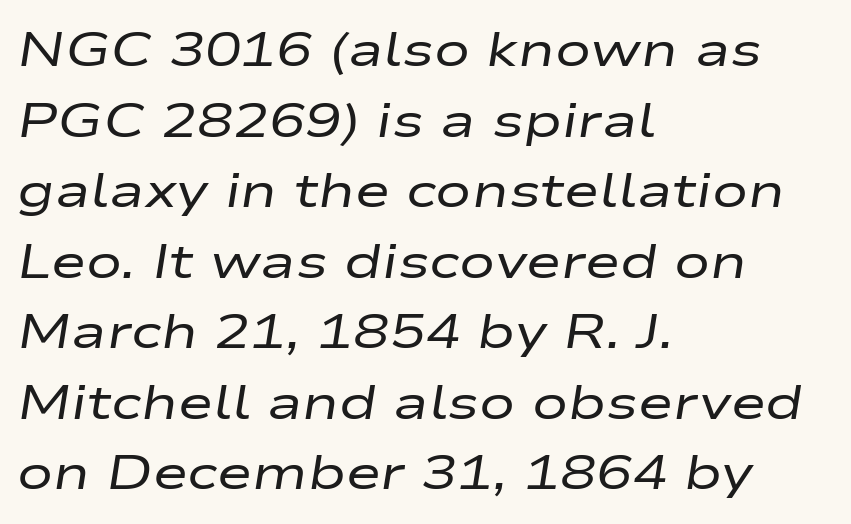
Q: Is the text bold? A: No.
Q: Is the text italic (slanted)? A: Yes, it leans right by about 9 degrees.
Q: Is the text underlined? A: No.
Q: How is the paragraph aligned? A: Left-aligned.
Q: Is the spacing between letters normal or unusually wide? A: Normal.
Q: Is the spacing between lines tight, normal or loose? A: Normal.
Q: Width (condensed, normal, or wide)? A: Wide.
Q: Stroke contrast? A: Low.
Q: x-height? A: Medium.
Q: Monospaced? A: No.
